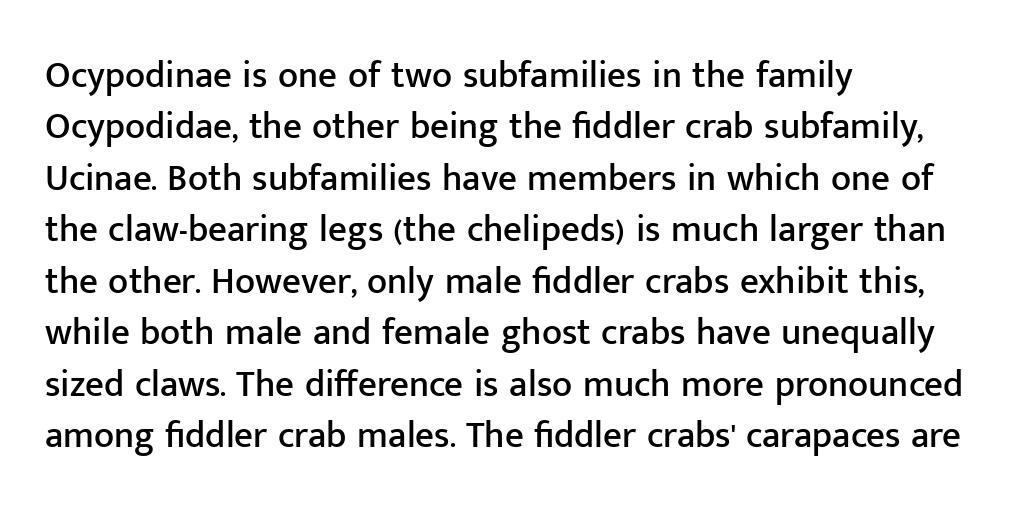
Q: Is the text italic (slanted)? A: No, it is upright.
Q: Is the typeface a serif or a sans-serif typeface? A: Sans-serif.
Q: Is the text underlined? A: No.
Q: How is the paragraph aligned? A: Left-aligned.
Q: Is the spacing between letters normal or unusually wide? A: Normal.
Q: Is the spacing between lines tight, normal or loose? A: Normal.
Q: Width (condensed, normal, or wide)? A: Normal.
Q: Stroke contrast? A: Low.
Q: x-height? A: Medium.
Q: Monospaced? A: No.
